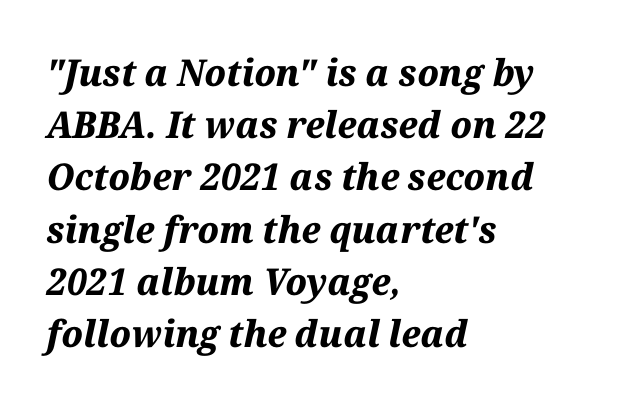
The image shows 37 px bold type, italic (leaning right); set left-aligned, normal line spacing (1.41x), normal letter spacing, not underlined; medium stroke contrast and a medium x-height.
